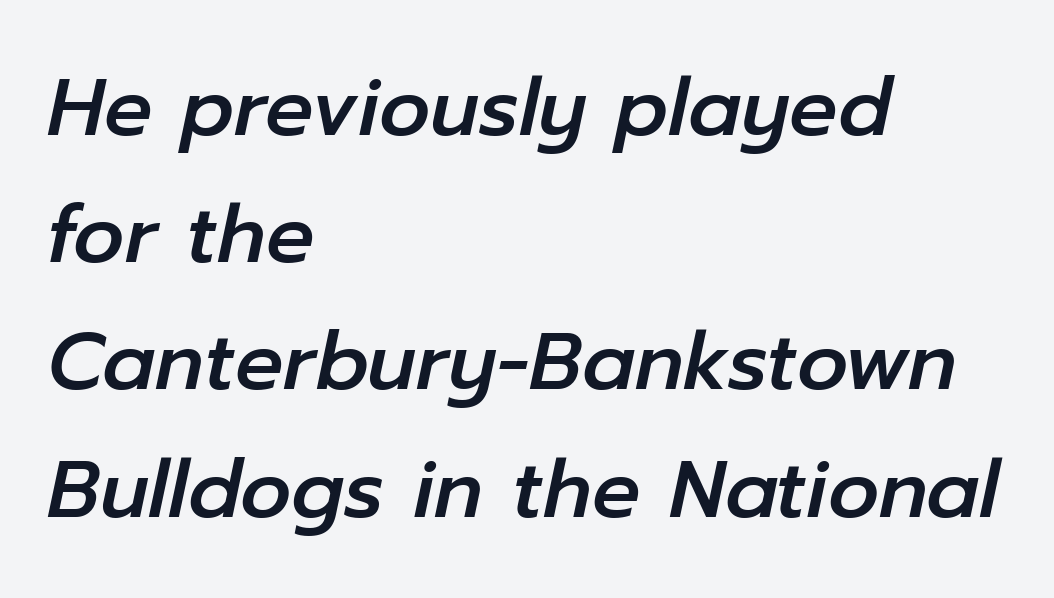
Q: Is the text italic (slanted)? A: Yes, it leans right by about 12 degrees.
Q: Is the text underlined? A: No.
Q: How is the paragraph aligned? A: Left-aligned.
Q: Is the spacing between letters normal or unusually wide? A: Normal.
Q: Is the spacing between lines tight, normal or loose? A: Normal.
Q: Width (condensed, normal, or wide)? A: Normal.
Q: Stroke contrast? A: Low.
Q: x-height? A: Medium.
Q: Monospaced? A: No.
